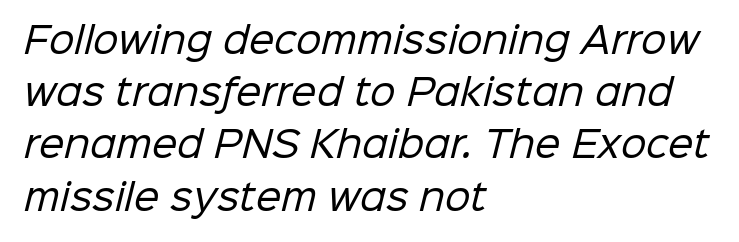
One glance says typical: line gaps are just what's usual. Compared with a typical body face, this is equally light or lighter still. Every row of glyphs begins at an identical x-position on the left. Observe the ordinary spacing: letters are neighbours, not strangers. These lines are rendered in a variable-pitch font.
